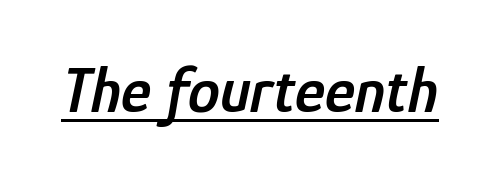
{"italic": "yes", "lean": "right", "slant_degrees": 12, "bold": "semi", "weight": "semibold", "width": "condensed", "stroke_contrast": "low", "x_height": "medium", "monospaced": "no", "underline": "yes", "letter_spacing": "normal", "letter_spacing_em": 0.0, "glyph_px": 64}
